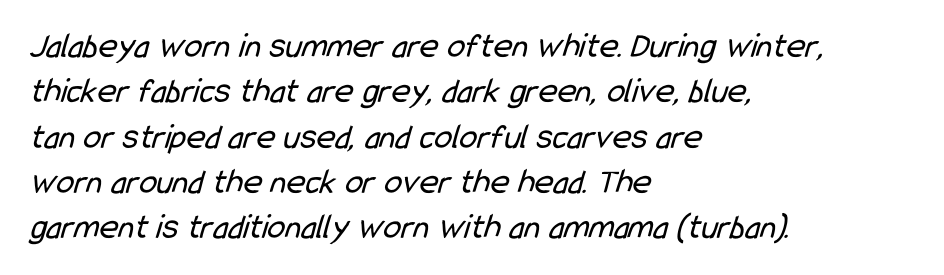
Q: Is the text bold? A: No.
Q: Is the typeface a serif or a sans-serif typeface? A: Sans-serif.
Q: Is the text underlined? A: No.
Q: How is the paragraph aligned? A: Left-aligned.
Q: Is the spacing between letters normal or unusually wide? A: Normal.
Q: Is the spacing between lines tight, normal or loose? A: Normal.
Q: Width (condensed, normal, or wide)? A: Condensed.
Q: Stroke contrast? A: Low.
Q: x-height? A: Medium.
Q: Monospaced? A: No.
